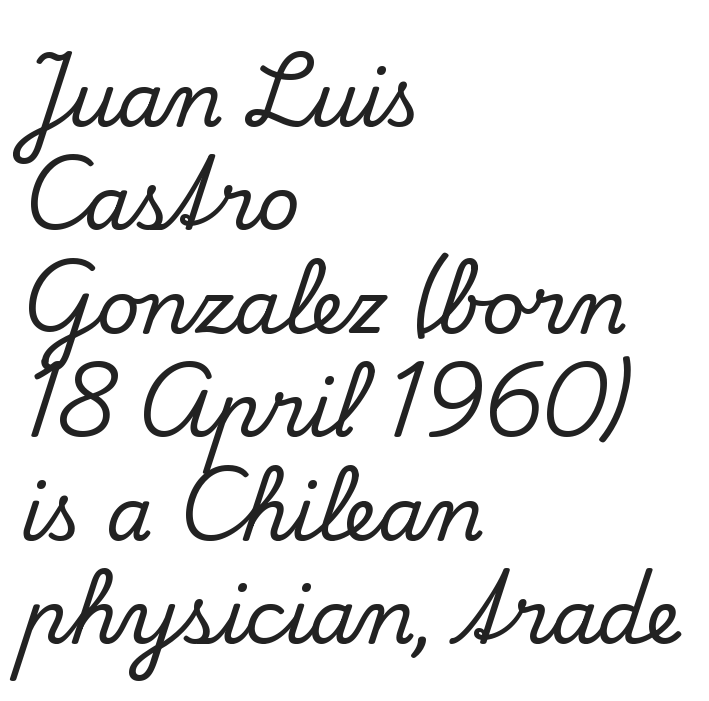
Short note: letters normally spaced. The designer went with a serif here, giving each stem small feet. The baseline area is clear. You could not count columns in this text — the font is proportionally spaced. Teacher's note: observe the even left margin — that is flush-left alignment.
